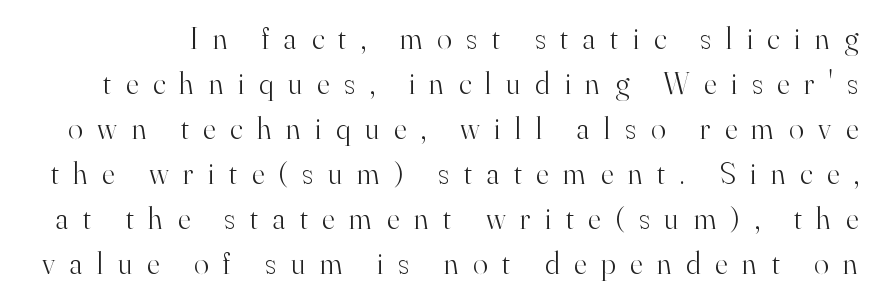
Characters follow at a spacing far wider than the type designer built in. Note the varied advance widths — an 'i' is clearly narrower than an 'm'. Only glyphs here, with clear space below each row. Stem width sits at or under what a default text font uses.
